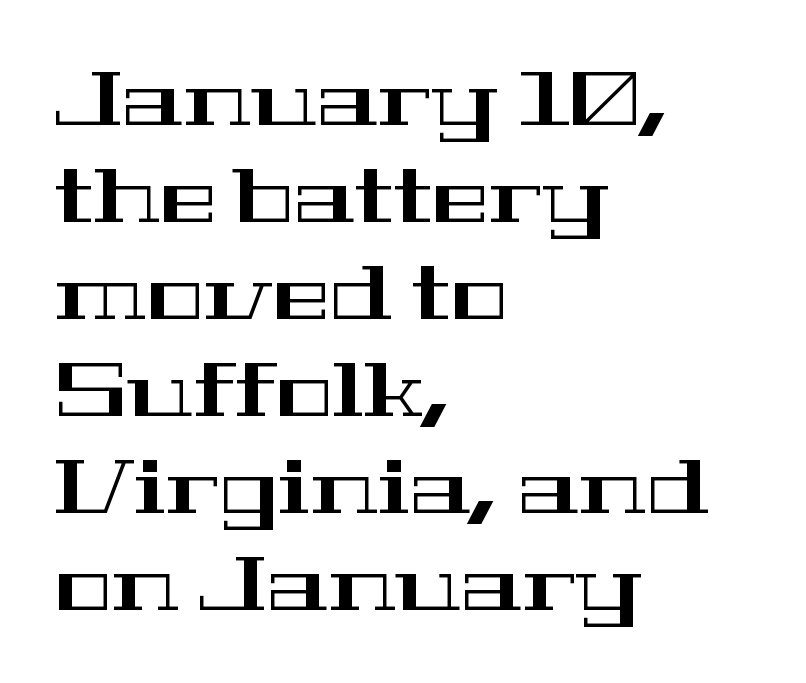
{"serif": "yes", "italic": "no", "width": "wide", "stroke_contrast": "high", "x_height": "medium", "monospaced": "no", "underline": "no", "align": "left", "line_spacing": "normal", "line_spacing_ratio": 1.26, "letter_spacing": "normal", "letter_spacing_em": 0.0, "glyph_px": 77}
